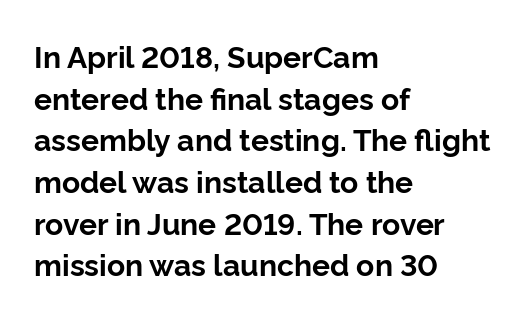
The image shows 30 px bold sans-serif type, upright; set left-aligned, normal line spacing (1.39x), normal letter spacing, not underlined; low stroke contrast and a medium x-height.
